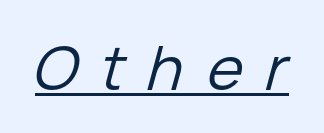
{"italic": "yes", "lean": "right", "slant_degrees": 15, "bold": "no", "weight": "regular", "width": "normal", "stroke_contrast": "low", "x_height": "medium", "monospaced": "no", "underline": "yes", "letter_spacing": "wide", "letter_spacing_em": 0.37, "glyph_px": 61}
